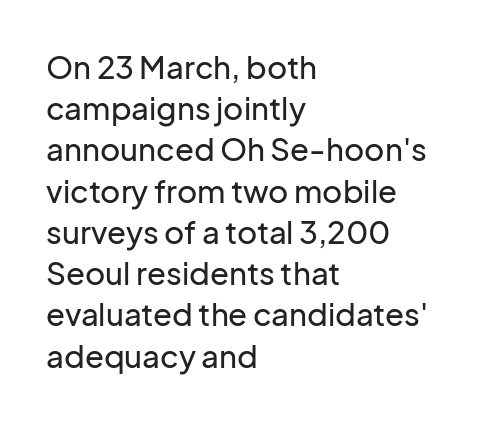
The image shows 31 px sans-serif type, upright; set left-aligned, normal line spacing (1.33x), normal letter spacing, not underlined; low stroke contrast and a medium x-height.
